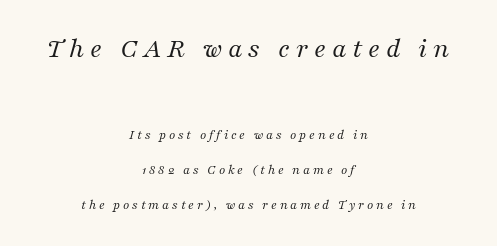
Is this a fixed-width face? No — the glyphs have proportional, varying widths. Italic? Definitely — the glyphs are oblique. Notice how the passage keeps no hard edge, just a central spine. Tracking here is generous; glyphs stand well apart from one another.
